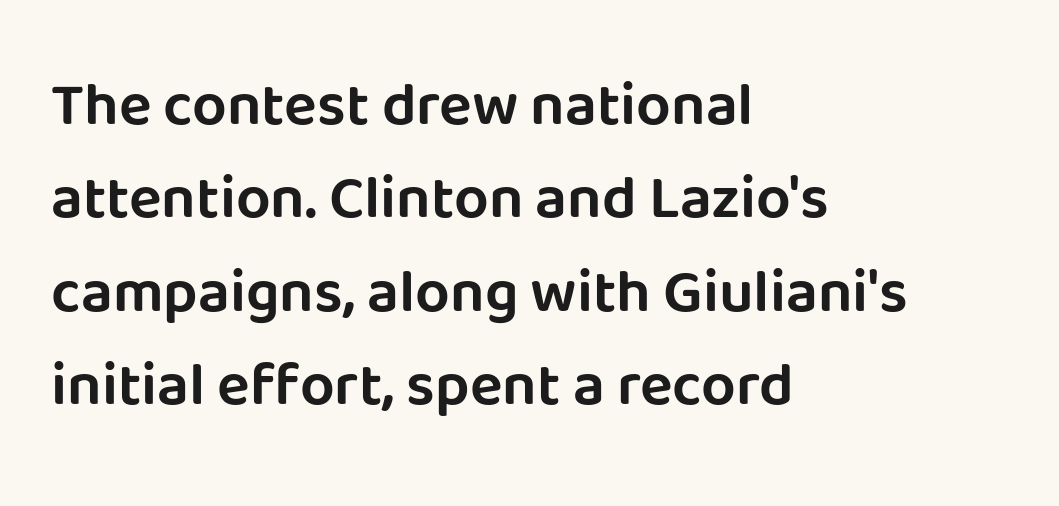
The image shows 61 px sans-serif type, upright; set left-aligned, normal line spacing (1.53x), normal letter spacing, not underlined; low stroke contrast and a large x-height.
